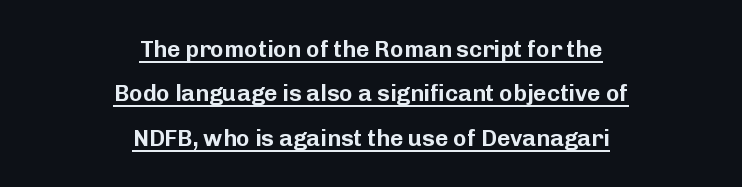
Q: Is the text italic (slanted)? A: No, it is upright.
Q: Is the text underlined? A: Yes.
Q: How is the paragraph aligned? A: Centered.
Q: Is the spacing between letters normal or unusually wide? A: Normal.
Q: Is the spacing between lines tight, normal or loose? A: Loose.
